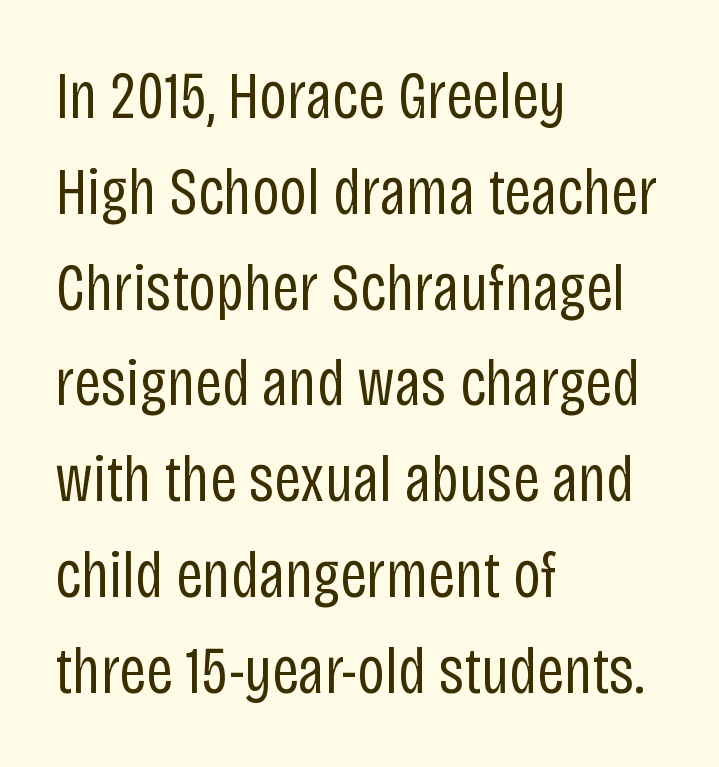
Proportional: the letters do not fall into vertical columns. The leading is moderate, giving the passage an even texture. The text was rendered using a sans face with plain stroke endings. The characters are drawn with everyday or finer stroke widths.
